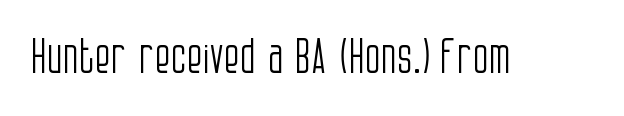
Q: Is the text bold? A: No.
Q: Is the text italic (slanted)? A: No, it is upright.
Q: Is the typeface a serif or a sans-serif typeface? A: Sans-serif.
Q: Is the text underlined? A: No.
Q: Is the spacing between letters normal or unusually wide? A: Normal.
Q: Width (condensed, normal, or wide)? A: Condensed.
Q: Stroke contrast? A: Low.
Q: x-height? A: Large.
Q: Monospaced? A: No.
